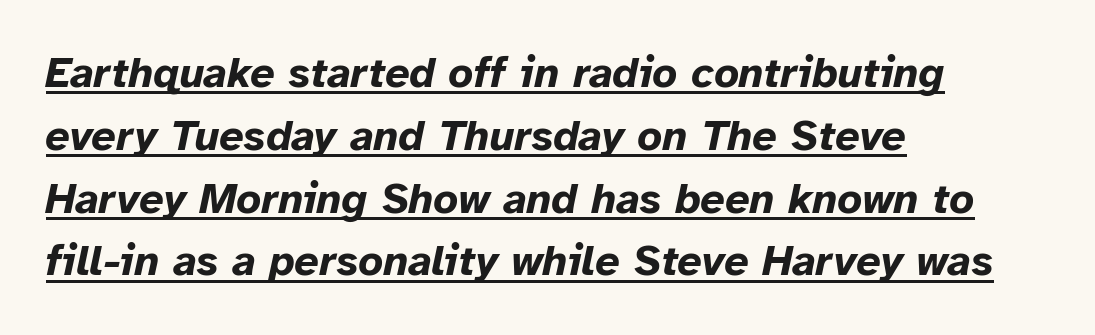
The image shows 43 px bold type, italic (leaning right); set left-aligned, normal line spacing (1.46x), normal letter spacing, underlined; low stroke contrast and a medium x-height.
